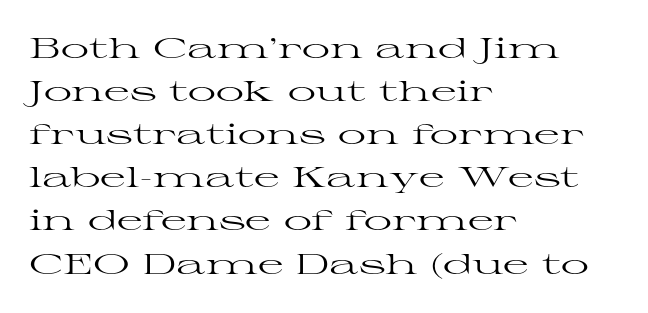
Q: Is the text bold? A: No.
Q: Is the text italic (slanted)? A: No, it is upright.
Q: Is the typeface a serif or a sans-serif typeface? A: Serif.
Q: Is the text underlined? A: No.
Q: How is the paragraph aligned? A: Left-aligned.
Q: Is the spacing between letters normal or unusually wide? A: Normal.
Q: Is the spacing between lines tight, normal or loose? A: Normal.
Q: Width (condensed, normal, or wide)? A: Wide.
Q: Stroke contrast? A: High.
Q: x-height? A: Medium.
Q: Monospaced? A: No.
